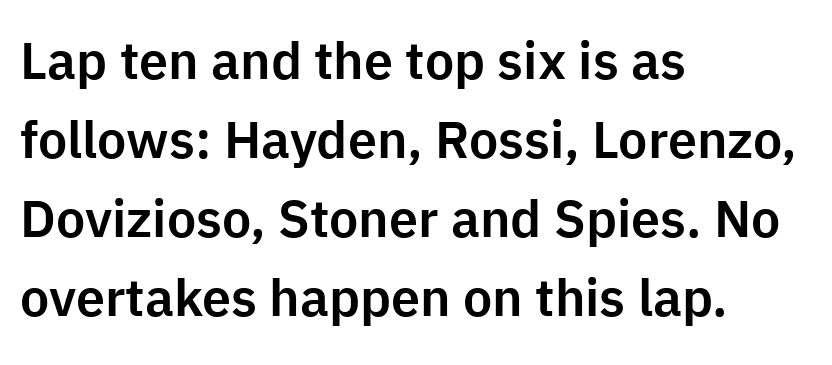
The horizontal fit of the characters is conventional and even. Regarding leading, the lines here are spaced in the standard way. Notice how the passage keeps a crisp vertical edge on the left only. To sum up the face: it is a sans, with no serifs. Posture: upright roman.
